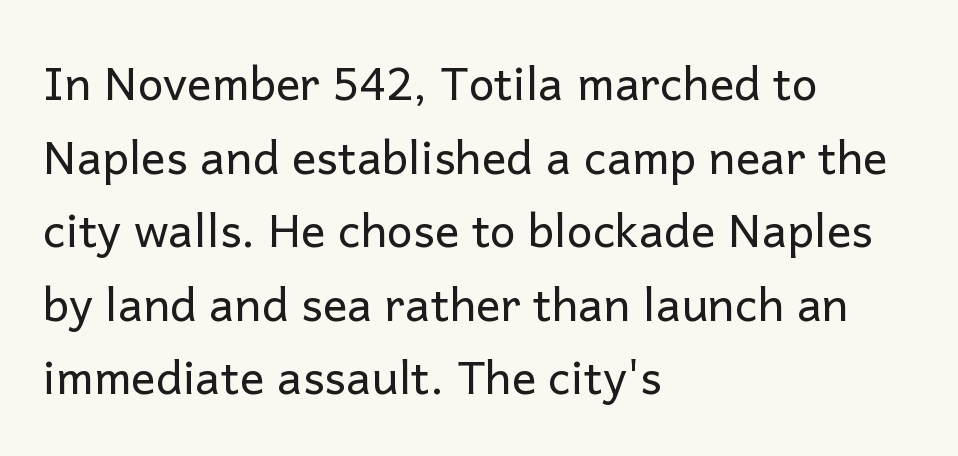
{"serif": "no", "italic": "no", "bold": "no", "weight": "regular", "width": "normal", "stroke_contrast": "low", "x_height": "medium", "monospaced": "no", "underline": "no", "align": "left", "line_spacing": "normal", "line_spacing_ratio": 1.6, "letter_spacing": "normal", "letter_spacing_em": 0.0, "glyph_px": 46}
